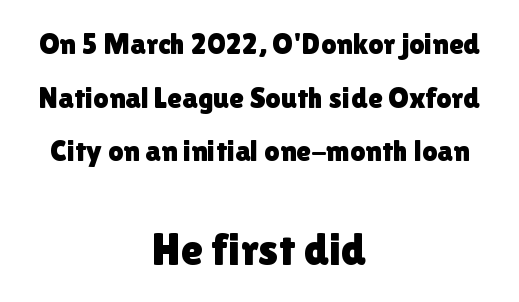
The image shows 45 px sans-serif type, upright; set centered, line spacing 1.79x, normal letter spacing, not underlined; the second (bottom) block is 1.5x larger; a medium x-height.
